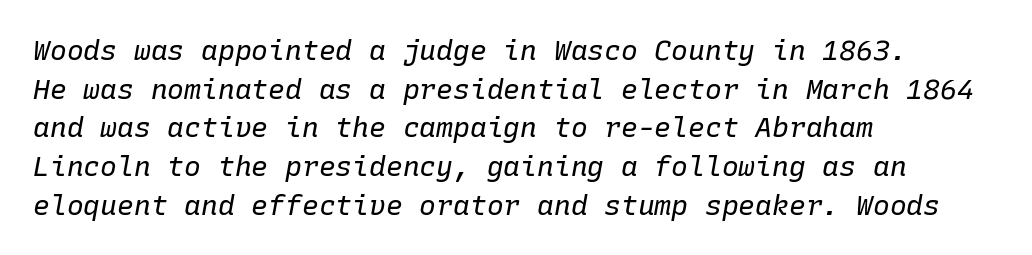
Q: Is the text bold? A: No.
Q: Is the text italic (slanted)? A: Yes, it leans right by about 10 degrees.
Q: Is the text underlined? A: No.
Q: How is the paragraph aligned? A: Left-aligned.
Q: Is the spacing between letters normal or unusually wide? A: Normal.
Q: Is the spacing between lines tight, normal or loose? A: Normal.
Q: Width (condensed, normal, or wide)? A: Normal.
Q: Stroke contrast? A: Low.
Q: x-height? A: Medium.
Q: Monospaced? A: Yes.
